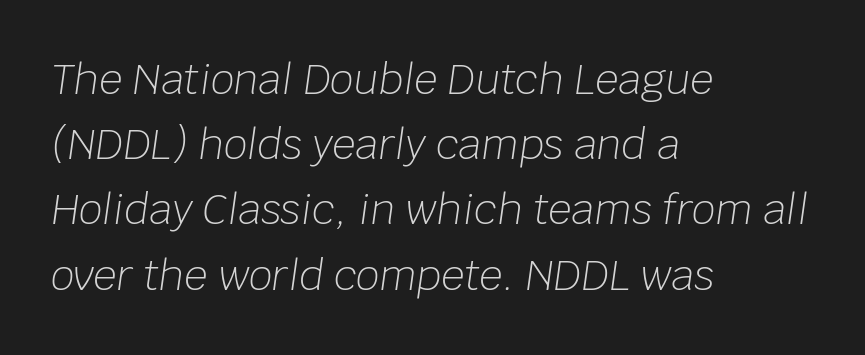
{"italic": "yes", "lean": "right", "slant_degrees": 8, "bold": "no", "weight": "light", "width": "normal", "stroke_contrast": "low", "x_height": "large", "monospaced": "no", "underline": "no", "align": "left", "line_spacing": "normal", "line_spacing_ratio": 1.59, "letter_spacing": "normal", "letter_spacing_em": 0.0, "glyph_px": 41}
